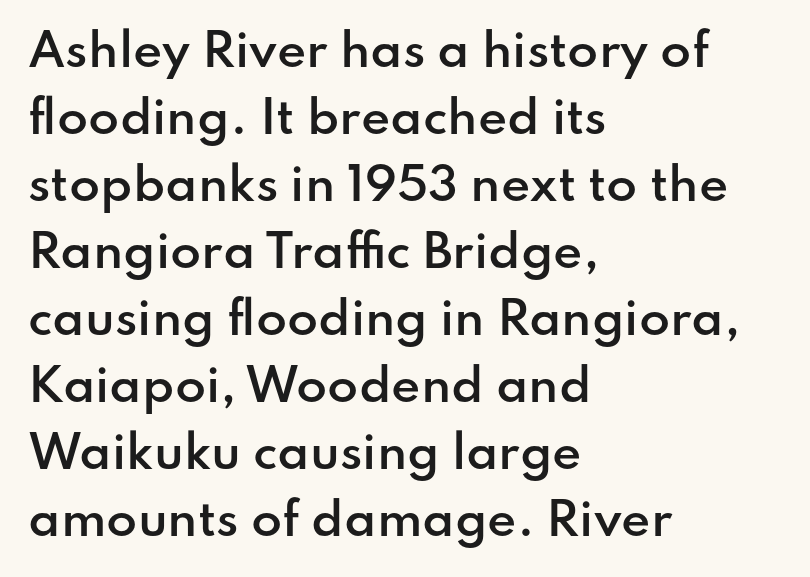
The axis of the letterforms is exactly vertical. Does extra space separate the letters? No, they use regular spacing. The rendering shows plain stroke endings on the letterforms — a sans-serif design. These lines are set flush left with a ragged right edge. Normally led — the rows are evenly, conventionally spaced.
